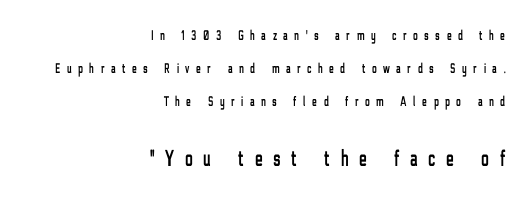
The image shows 23 px text type, upright; set right-aligned, loose line spacing (2.36x), unusually wide letter spacing (+0.48 em), not underlined; the second (bottom) block is 1.64x larger.
